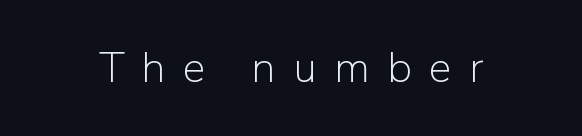
{"serif": "no", "italic": "no", "bold": "no", "weight": "light", "width": "normal", "stroke_contrast": "low", "x_height": "medium", "monospaced": "no", "underline": "no", "letter_spacing": "wide", "letter_spacing_em": 0.41, "glyph_px": 43}
